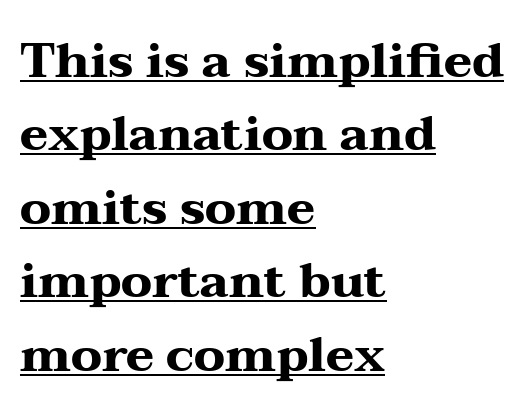
The rendering uses natural spacing where letterforms have individual widths. The rendering uses a moderate line-height, typical for paragraphs. The lettering stays uniformly vertical, giving the passage a roman look. The rendering uses a bold face; every stroke is thick and dark.
